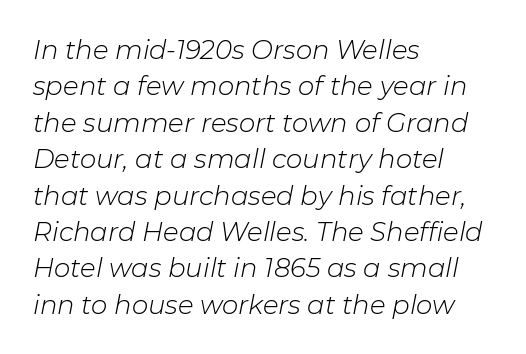
{"italic": "yes", "lean": "right", "slant_degrees": 11, "bold": "no", "underline": "no", "align": "left", "line_spacing": "normal", "line_spacing_ratio": 1.4, "letter_spacing": "normal", "letter_spacing_em": 0.0, "glyph_px": 26}
